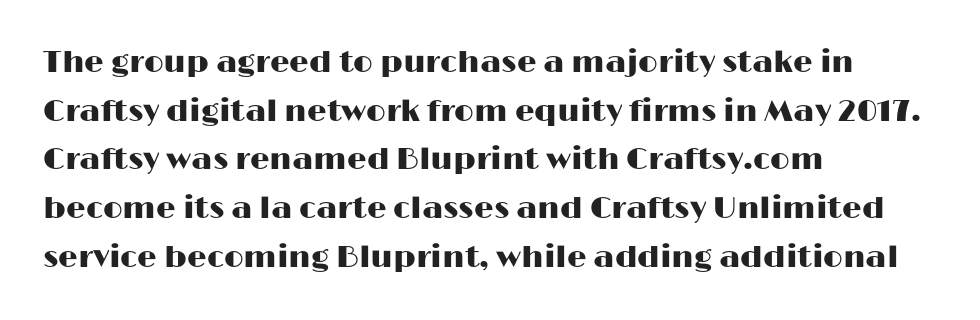
Type without underlining. Unlike italic type, these characters show no tilt at all. Proportional: the letters do not fall into vertical columns. A student would call this left alignment; a typographer would say flush left, rag right. Does the leading feel generous? No, just average.
